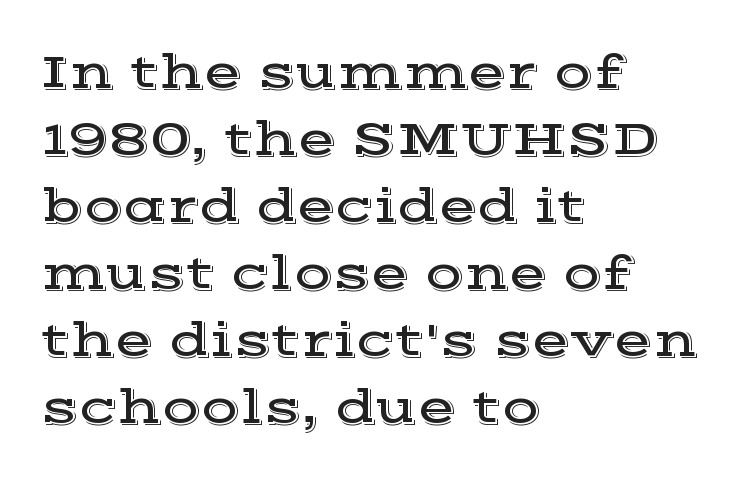
This sample uses an upright cut, with every glyph sitting square on the baseline. How are the letters spaced? Ordinarily, with no added tracking. What kind of face is this? One with serifs. Clear beneath every line of the passage. The lines in this sample share a left origin and differ only in where they stop. Spacing verdict: proportional, widths tailored to each character.
